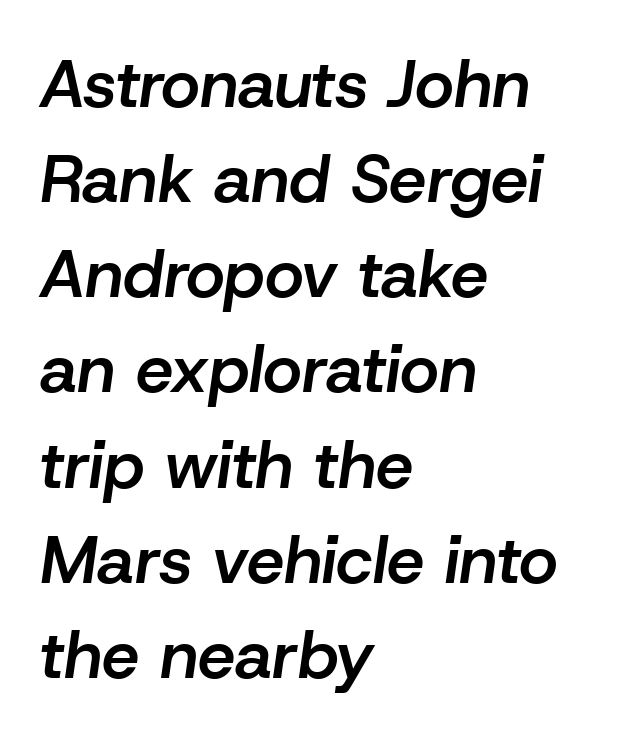
Q: Is the text bold? A: Semi-bold.
Q: Is the text italic (slanted)? A: Yes, it leans right by about 8 degrees.
Q: Is the text underlined? A: No.
Q: How is the paragraph aligned? A: Left-aligned.
Q: Is the spacing between letters normal or unusually wide? A: Normal.
Q: Is the spacing between lines tight, normal or loose? A: Normal.
Q: Width (condensed, normal, or wide)? A: Normal.
Q: Stroke contrast? A: Low.
Q: x-height? A: Medium.
Q: Monospaced? A: No.
